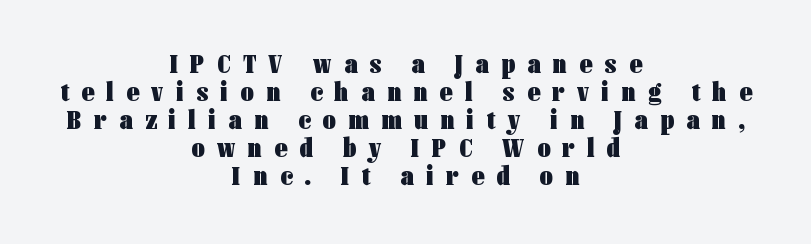
The image shows 28 px heavy, condensed sans-serif type, upright; set centered, tight line spacing (1.0x), unusually wide letter spacing (+0.45 em), not underlined; low stroke contrast and a medium x-height.
